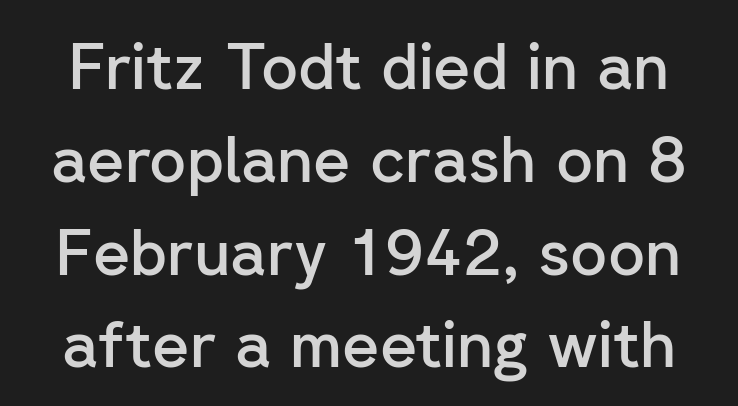
The typography opts for an upright posture over an oblique one. The glyphs have the mass of a demibold cut, below bold. Nothing sits at the stroke ends, so this counts as sans-serif. How are the letters spaced? Ordinarily, with no added tracking. No word sits above an underline.
